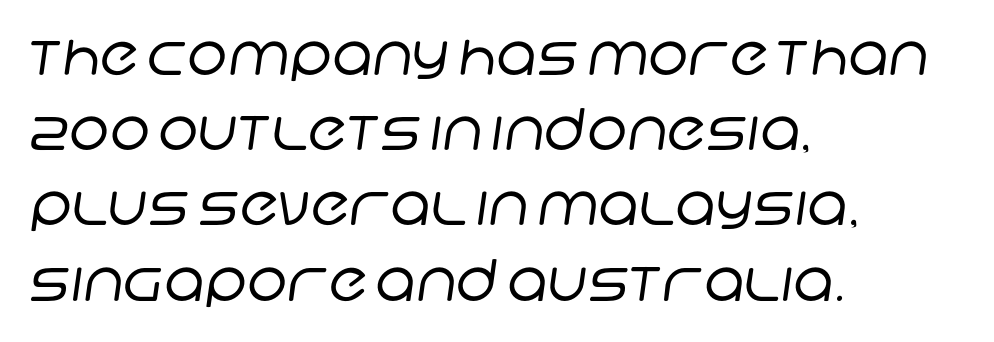
Q: Is the text bold? A: No.
Q: Is the typeface a serif or a sans-serif typeface? A: Sans-serif.
Q: Is the text underlined? A: No.
Q: How is the paragraph aligned? A: Left-aligned.
Q: Is the spacing between letters normal or unusually wide? A: Normal.
Q: Is the spacing between lines tight, normal or loose? A: Normal.
Q: Width (condensed, normal, or wide)? A: Normal.
Q: Stroke contrast? A: Low.
Q: x-height? A: Large.
Q: Monospaced? A: No.
